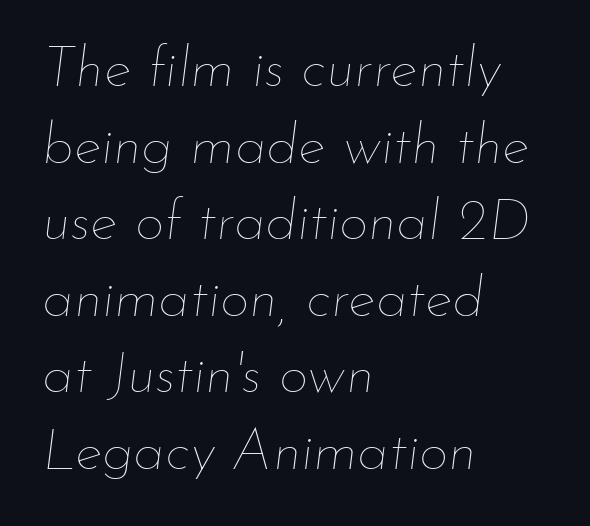
The image shows 58 px thin type, italic (leaning right); set left-aligned, normal line spacing (1.32x), normal letter spacing, not underlined; low stroke contrast and a small x-height.
